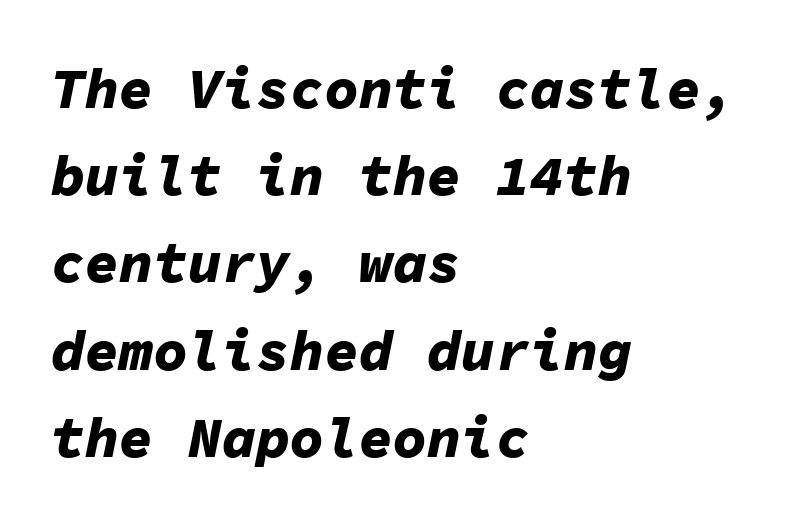
The image shows 57 px bold type, italic (leaning right), monospaced; set left-aligned, normal line spacing (1.53x), normal letter spacing, not underlined; low stroke contrast and a medium x-height.
